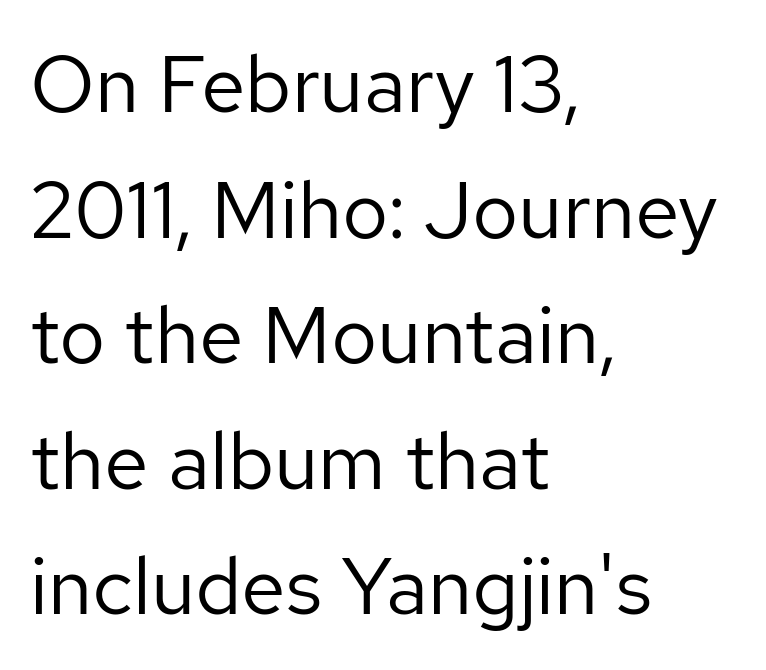
Q: Is the text bold? A: No.
Q: Is the text italic (slanted)? A: No, it is upright.
Q: Is the typeface a serif or a sans-serif typeface? A: Sans-serif.
Q: Is the text underlined? A: No.
Q: How is the paragraph aligned? A: Left-aligned.
Q: Is the spacing between letters normal or unusually wide? A: Normal.
Q: Is the spacing between lines tight, normal or loose? A: Normal.
Q: Width (condensed, normal, or wide)? A: Normal.
Q: Stroke contrast? A: Low.
Q: x-height? A: Medium.
Q: Monospaced? A: No.
